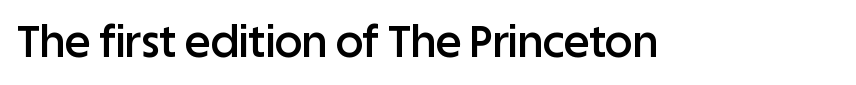
Serifs: no, the terminals of the letterforms are clean. The tracking reads as untouched default to a designer's eye. Words float on clear page, feet unadorned. Typesetter's note: demi weight, one step under bold. Italic? Not at all — the glyphs are vertical. Do the characters align in a grid? No, the font is proportional.
